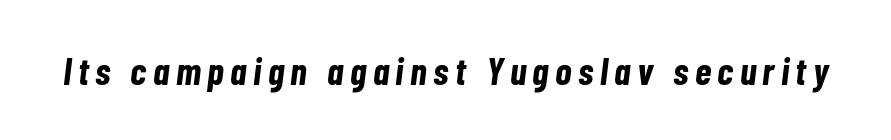
Q: Is the text bold? A: Yes.
Q: Is the text italic (slanted)? A: Yes, it leans right by about 7 degrees.
Q: Is the text underlined? A: No.
Q: Width (condensed, normal, or wide)? A: Condensed.
Q: Stroke contrast? A: Low.
Q: x-height? A: Medium.
Q: Monospaced? A: No.
